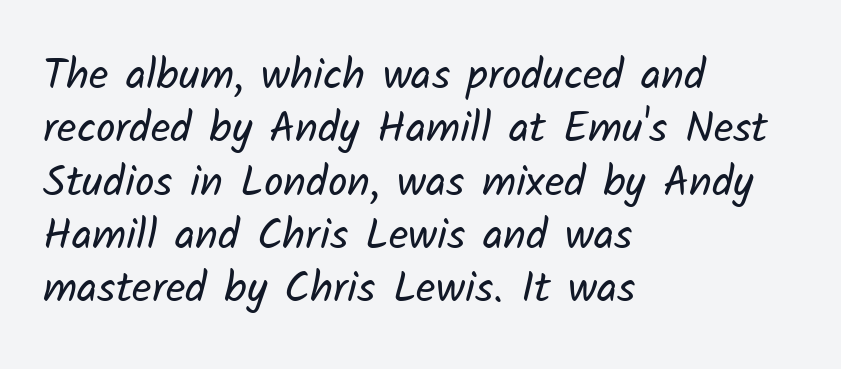
The image shows 43 px regular-weight sans-serif type; set left-aligned, line spacing 1.24x, normal letter spacing, not underlined; low stroke contrast and a medium x-height.
